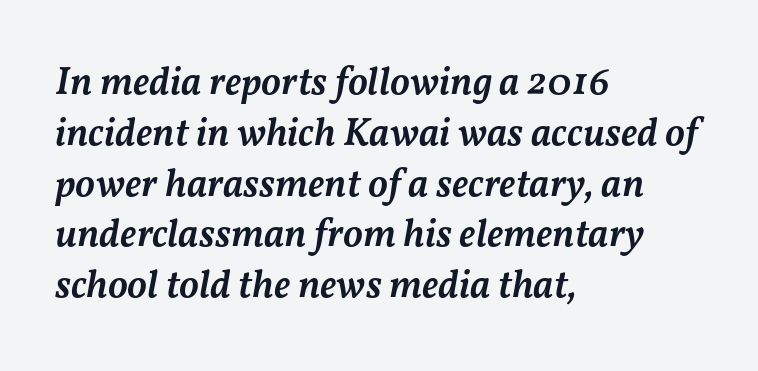
{"italic": "yes", "lean": "right", "slant_degrees": 11, "bold": "semi", "weight": "semibold", "width": "normal", "stroke_contrast": "medium", "x_height": "medium", "monospaced": "no", "underline": "no", "align": "left", "line_spacing": "normal", "line_spacing_ratio": 1.27, "letter_spacing": "normal", "letter_spacing_em": 0.0, "glyph_px": 40}
